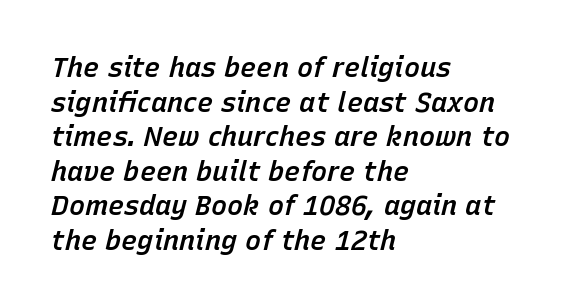
{"italic": "yes", "lean": "right", "slant_degrees": 15, "bold": "semi", "underline": "no", "align": "left", "line_spacing": "normal", "line_spacing_ratio": 1.28, "letter_spacing": "normal", "letter_spacing_em": 0.0, "glyph_px": 27}
